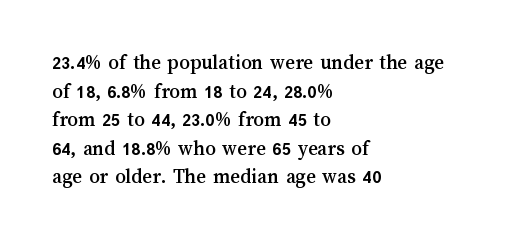
Q: Is the text italic (slanted)? A: No, it is upright.
Q: Is the text underlined? A: No.
Q: How is the paragraph aligned? A: Left-aligned.
Q: Is the spacing between letters normal or unusually wide? A: Normal.
Q: Is the spacing between lines tight, normal or loose? A: Normal.
